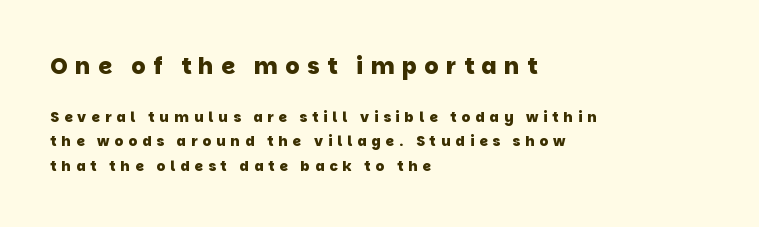
{"bold": "yes", "underline": "no", "align": "left", "line_spacing_ratio": 1.77, "letter_spacing": "wide", "letter_spacing_em": 0.35, "larger_block": "first", "size_ratio": 1.57, "glyph_px": 22}
